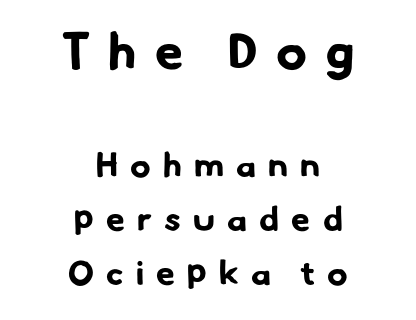
Q: Is the text bold? A: Yes.
Q: Is the typeface a serif or a sans-serif typeface? A: Sans-serif.
Q: Is the text underlined? A: No.
Q: How is the paragraph aligned? A: Centered.
Q: Is the spacing between letters normal or unusually wide? A: Unusually wide.
Q: Is the spacing between lines tight, normal or loose? A: Normal.
Q: Which block of text is set in a larger size, the first (top) or the second (bottom)? A: The first (top) one.
Q: Width (condensed, normal, or wide)? A: Normal.
Q: Stroke contrast? A: Low.
Q: x-height? A: Small.
Q: Monospaced? A: No.
